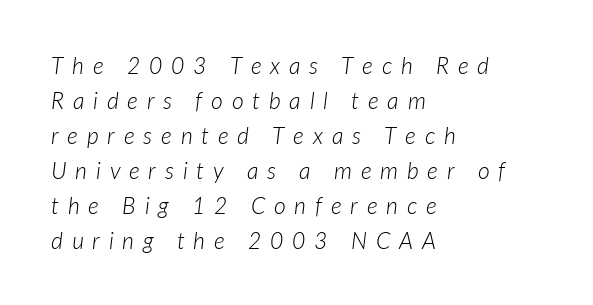
{"italic": "yes", "lean": "right", "slant_degrees": 7, "bold": "no", "underline": "no", "align": "left", "line_spacing": "normal", "line_spacing_ratio": 1.52, "letter_spacing": "wide", "letter_spacing_em": 0.38, "glyph_px": 23}
